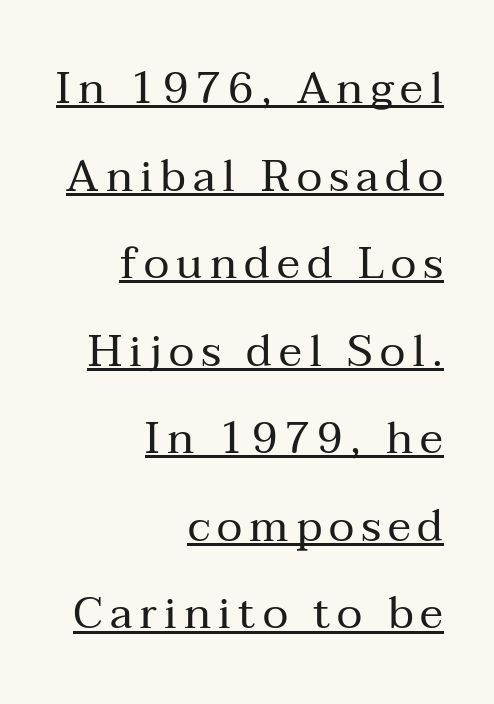
Q: Is the text bold? A: No.
Q: Is the text italic (slanted)? A: No, it is upright.
Q: Is the typeface a serif or a sans-serif typeface? A: Serif.
Q: Is the text underlined? A: Yes.
Q: How is the paragraph aligned? A: Right-aligned.
Q: Is the spacing between lines tight, normal or loose? A: Loose.
Q: Width (condensed, normal, or wide)? A: Normal.
Q: Stroke contrast? A: Medium.
Q: x-height? A: Medium.
Q: Monospaced? A: No.
